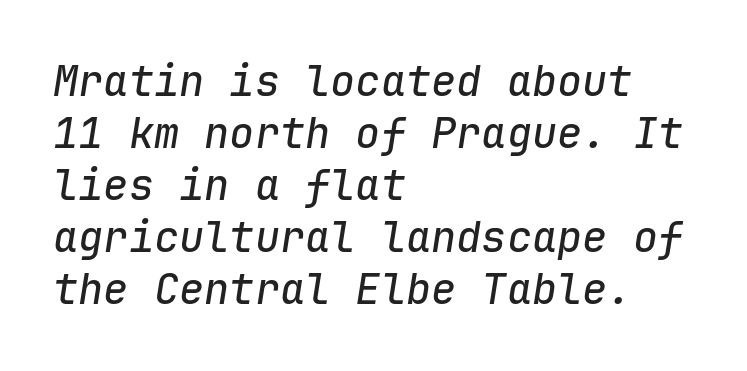
Q: Is the text italic (slanted)? A: Yes, it leans right by about 9 degrees.
Q: Is the text underlined? A: No.
Q: How is the paragraph aligned? A: Left-aligned.
Q: Is the spacing between letters normal or unusually wide? A: Normal.
Q: Width (condensed, normal, or wide)? A: Normal.
Q: Stroke contrast? A: Low.
Q: x-height? A: Medium.
Q: Monospaced? A: Yes.
